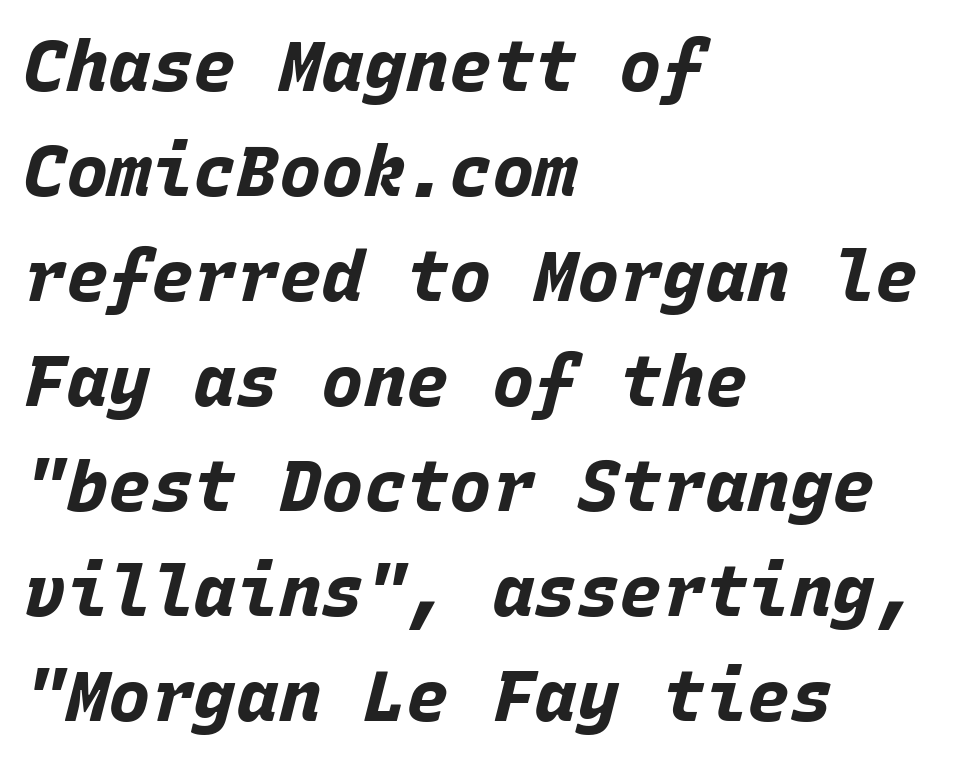
The image shows 71 px bold type, italic (leaning right), monospaced; set left-aligned, normal line spacing (1.48x), normal letter spacing, not underlined; low stroke contrast and a large x-height.
